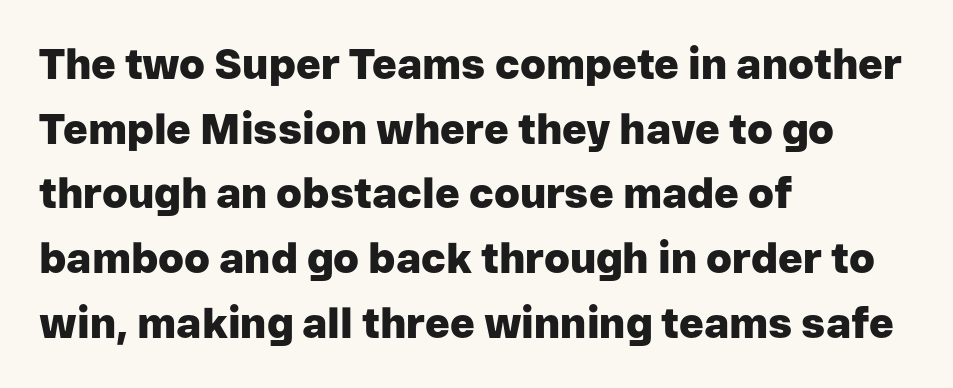
Check the space under the baseline: it is left empty. A typesetter would call this proportional, since set widths differ per character. Does the leading feel generous? No, just average. The type sits square on the baseline with zero lean.
